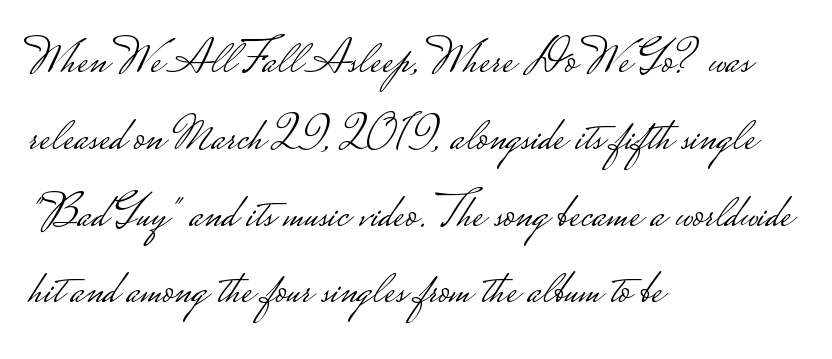
Standard letterfit; no display-style spreading of the glyphs. Summary of vertical rhythm: regular, with standard interline spacing. The ragged edge is on the right, which tells us the setting is flush left. The face used here is proportionally spaced, like ordinary book or web type. The passage shown is not bold in any degree.
